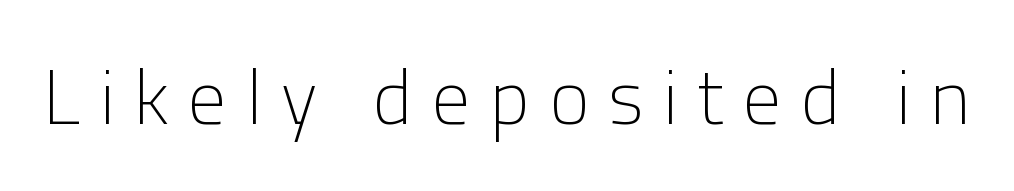
Q: Is the text bold? A: No.
Q: Is the text italic (slanted)? A: No, it is upright.
Q: Is the typeface a serif or a sans-serif typeface? A: Sans-serif.
Q: Is the text underlined? A: No.
Q: Is the spacing between letters normal or unusually wide? A: Unusually wide.
Q: Width (condensed, normal, or wide)? A: Normal.
Q: Stroke contrast? A: Low.
Q: x-height? A: Medium.
Q: Monospaced? A: No.
